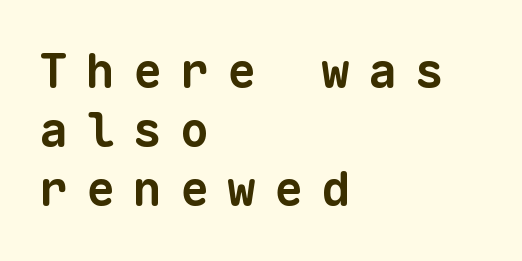
Words appear elongated and porous because spacing is wide. Unlike a traditional serif, this face leaves its strokes unadorned. Stroke thickness is high; the sample reads as a true bold. Monospaced: the letters line up in strict vertical columns. The text block is weighted toward the left margin, trailing off unevenly rightward.
